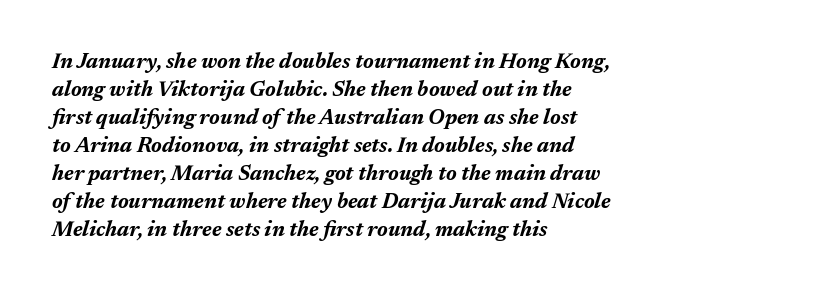
{"italic": "yes", "lean": "right", "slant_degrees": 17, "bold": "yes", "underline": "no", "align": "left", "line_spacing": "normal", "line_spacing_ratio": 1.33, "letter_spacing": "normal", "letter_spacing_em": 0.0, "glyph_px": 21}
